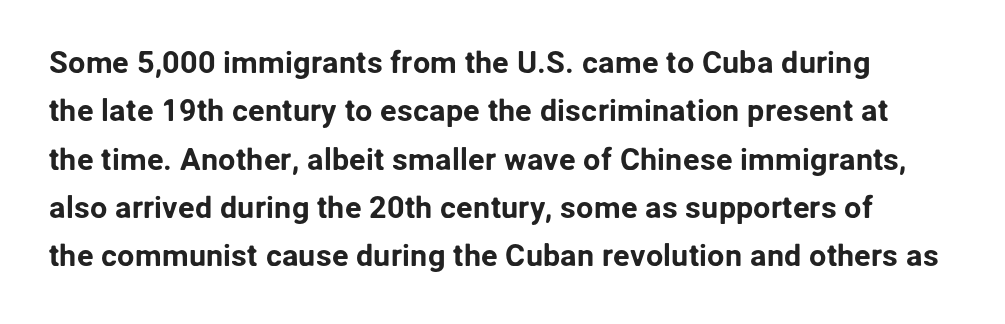
The image shows 31 px sans-serif type, upright; set normal line spacing (1.56x), normal letter spacing, not underlined; low stroke contrast and a medium x-height.
